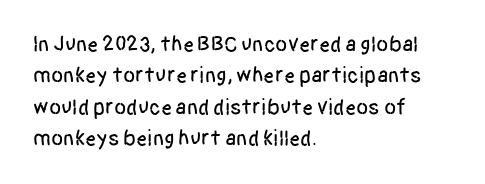
Q: Is the text italic (slanted)? A: No, it is upright.
Q: Is the text underlined? A: No.
Q: How is the paragraph aligned? A: Left-aligned.
Q: Is the spacing between letters normal or unusually wide? A: Normal.
Q: Is the spacing between lines tight, normal or loose? A: Normal.
